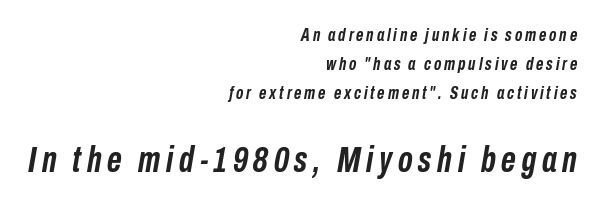
{"italic": "yes", "lean": "right", "slant_degrees": 10, "bold": "yes", "weight": "semibold", "width": "condensed", "stroke_contrast": "low", "x_height": "medium", "monospaced": "no", "underline": "no", "align": "right", "line_spacing": "normal", "line_spacing_ratio": 1.6, "larger_block": "second", "size_ratio": 2.0, "glyph_px": 36}
